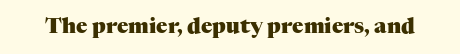
The image shows 21 px bold type, upright; set normal letter spacing, not underlined.
